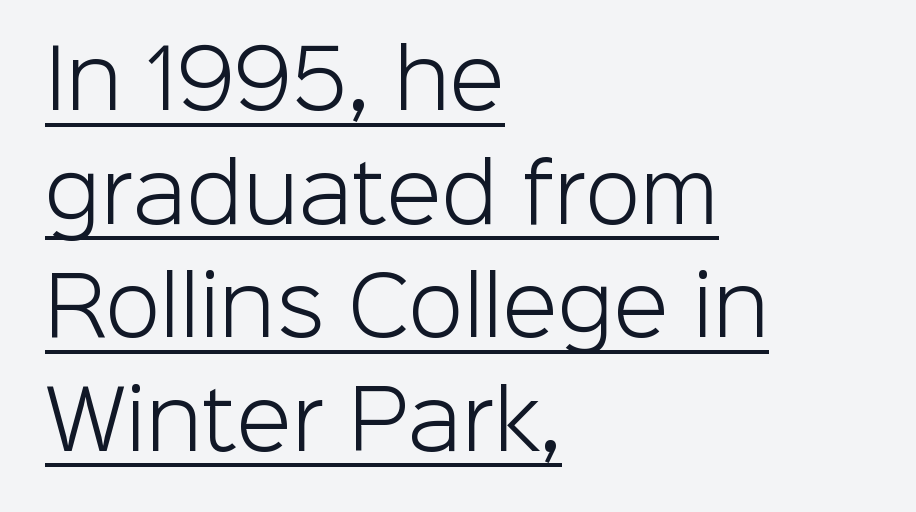
Q: Is the text bold? A: No.
Q: Is the text italic (slanted)? A: No, it is upright.
Q: Is the typeface a serif or a sans-serif typeface? A: Sans-serif.
Q: Is the text underlined? A: Yes.
Q: How is the paragraph aligned? A: Left-aligned.
Q: Is the spacing between letters normal or unusually wide? A: Normal.
Q: Is the spacing between lines tight, normal or loose? A: Normal.
Q: Width (condensed, normal, or wide)? A: Normal.
Q: Stroke contrast? A: Low.
Q: x-height? A: Medium.
Q: Monospaced? A: No.
